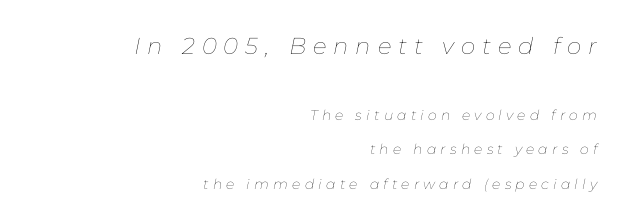
{"italic": "yes", "lean": "right", "slant_degrees": 11, "bold": "no", "underline": "no", "align": "right", "line_spacing": "loose", "line_spacing_ratio": 2.46, "letter_spacing": "wide", "letter_spacing_em": 0.3, "larger_block": "first", "size_ratio": 1.64, "glyph_px": 23}
